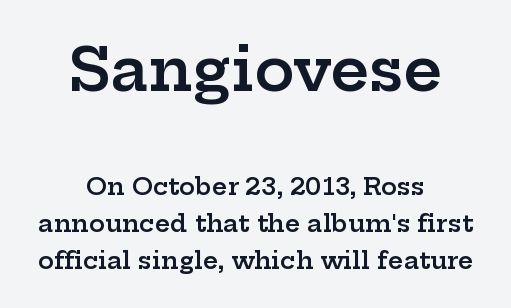
{"serif": "yes", "italic": "no", "bold": "semi", "weight": "semibold", "width": "wide", "stroke_contrast": "low", "x_height": "medium", "monospaced": "no", "underline": "no", "align": "center", "line_spacing": "normal", "line_spacing_ratio": 1.54, "letter_spacing": "normal", "letter_spacing_em": 0.0, "larger_block": "first", "size_ratio": 2.5, "glyph_px": 60}
